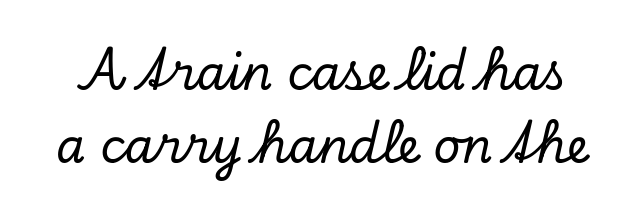
{"serif": "yes", "italic": "yes", "lean": "right", "slant_degrees": 13, "width": "normal", "stroke_contrast": "low", "x_height": "small", "monospaced": "no", "underline": "no", "line_spacing": "normal", "line_spacing_ratio": 1.56, "letter_spacing": "normal", "letter_spacing_em": 0.0, "glyph_px": 47}
